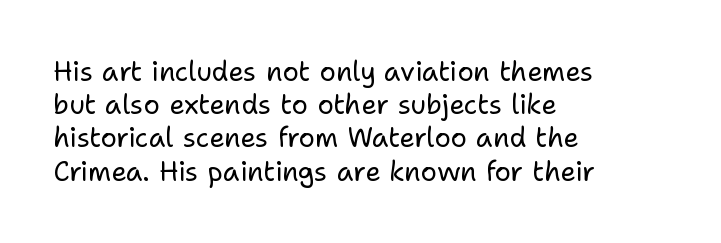
The zone under the glyphs is completely vacant. The passage is arranged the way most books set body copy — flush left. The type sits square on the baseline with zero lean. Weight: in the light-to-regular range. In terms of letterspacing, this is plain default setting.
